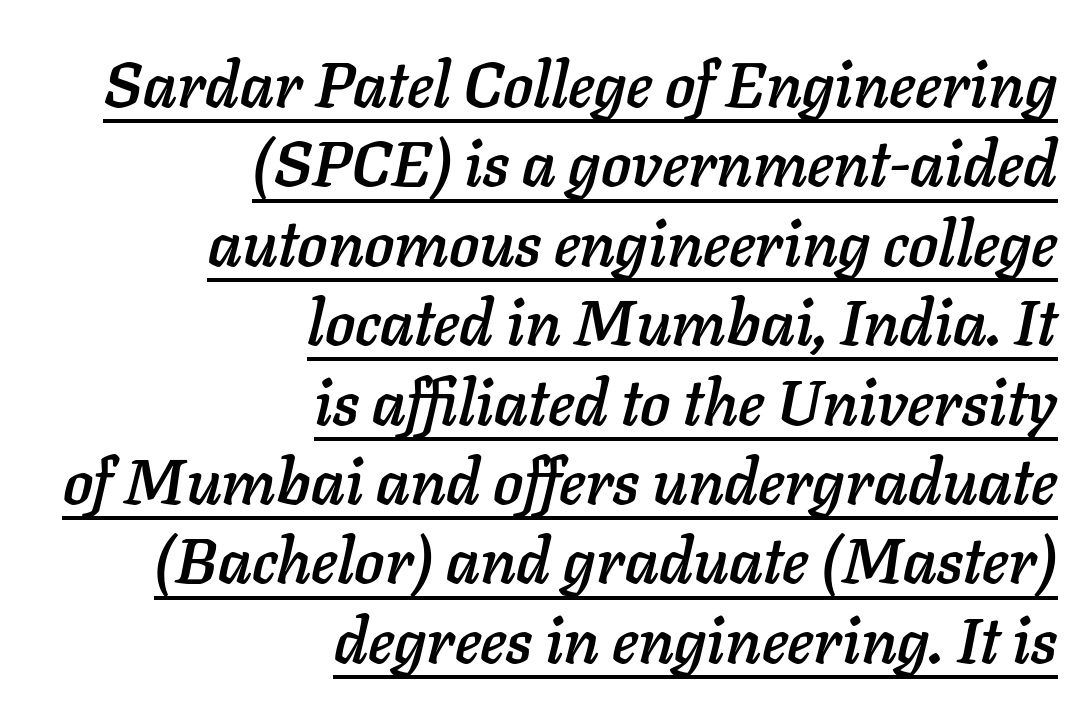
{"italic": "yes", "lean": "right", "slant_degrees": 11, "width": "normal", "stroke_contrast": "low", "x_height": "medium", "monospaced": "no", "underline": "yes", "align": "right", "line_spacing": "normal", "line_spacing_ratio": 1.26, "letter_spacing": "normal", "letter_spacing_em": 0.0, "glyph_px": 63}
